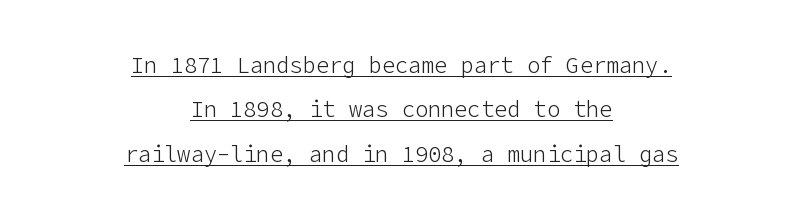
Q: Is the text bold? A: No.
Q: Is the text italic (slanted)? A: No, it is upright.
Q: Is the text underlined? A: Yes.
Q: How is the paragraph aligned? A: Centered.
Q: Is the spacing between letters normal or unusually wide? A: Normal.
Q: Is the spacing between lines tight, normal or loose? A: Loose.
